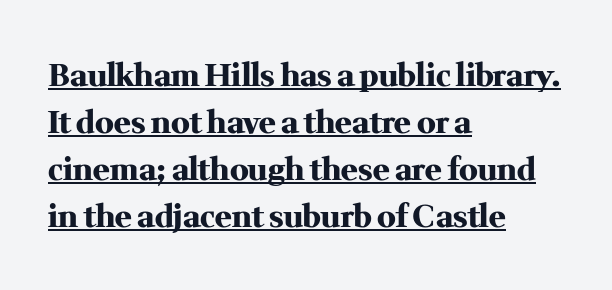
The image shows 31 px heavy serif type, upright; set left-aligned, normal line spacing (1.52x), normal letter spacing, underlined; medium stroke contrast and a medium x-height.
